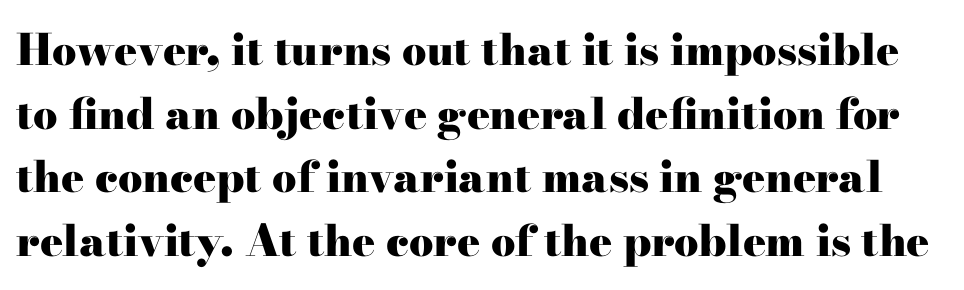
Type style note: has serifs. The string is rendered with underlining switched off. Tracking here is standard; glyphs follow each other at the usual distance. Notice how thick the strokes are: this is what a full bold looks like. Spacing verdict: proportional, widths tailored to each character. Characters remain perfectly vertical along every line.
